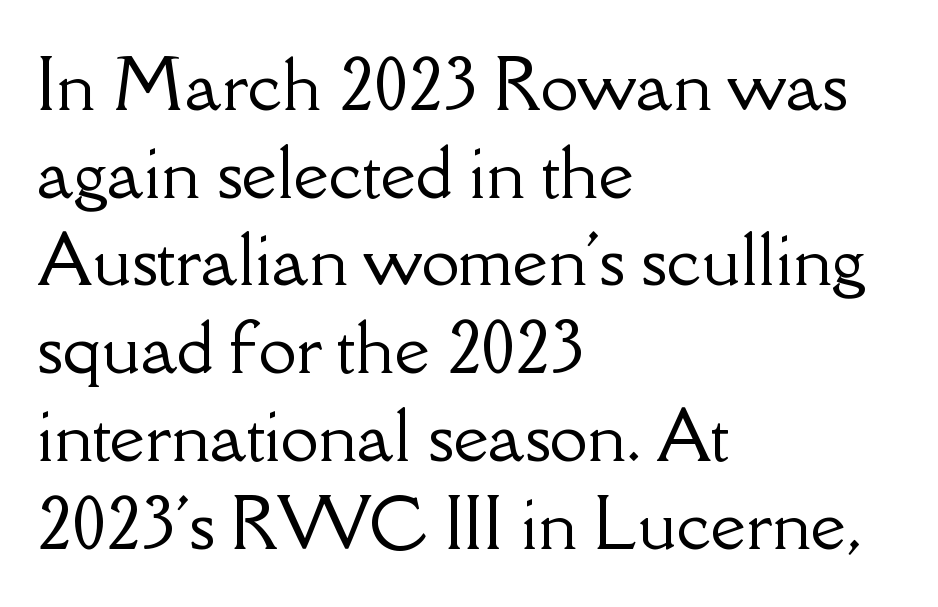
{"serif": "yes", "italic": "no", "width": "normal", "stroke_contrast": "low", "x_height": "small", "monospaced": "no", "underline": "no", "align": "left", "line_spacing": "normal", "line_spacing_ratio": 1.29, "letter_spacing": "normal", "letter_spacing_em": 0.0, "glyph_px": 68}
